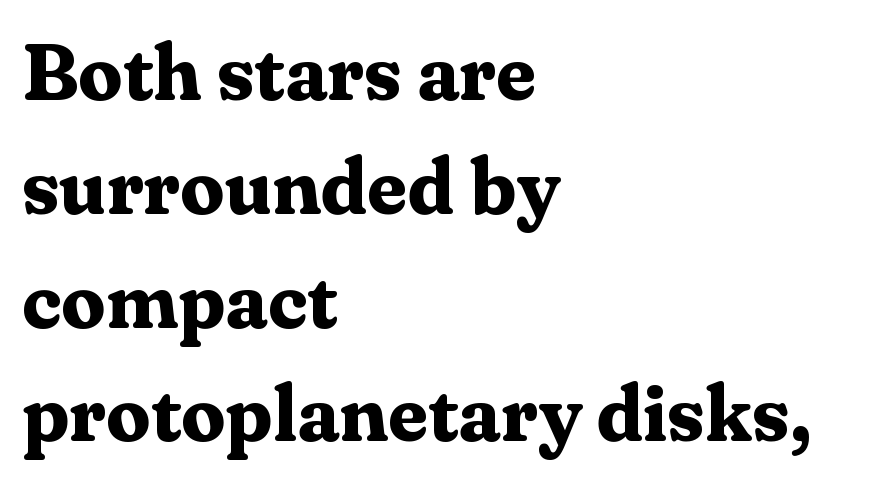
{"serif": "yes", "italic": "no", "bold": "yes", "weight": "bold", "width": "normal", "stroke_contrast": "medium", "x_height": "medium", "monospaced": "no", "underline": "no", "align": "left", "line_spacing": "normal", "line_spacing_ratio": 1.44, "letter_spacing": "normal", "letter_spacing_em": 0.0, "glyph_px": 79}
